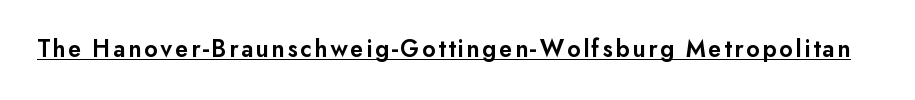
Q: Is the text bold? A: Semi-bold.
Q: Is the text italic (slanted)? A: No, it is upright.
Q: Is the text underlined? A: Yes.
